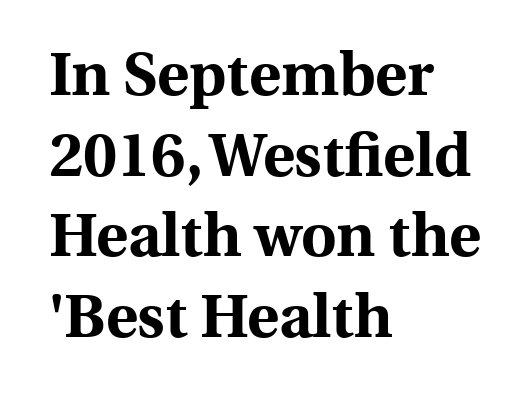
{"serif": "yes", "italic": "no", "bold": "yes", "weight": "bold", "width": "normal", "x_height": "medium", "monospaced": "no", "underline": "no", "align": "left", "line_spacing": "normal", "line_spacing_ratio": 1.32, "letter_spacing": "normal", "letter_spacing_em": 0.0, "glyph_px": 61}
